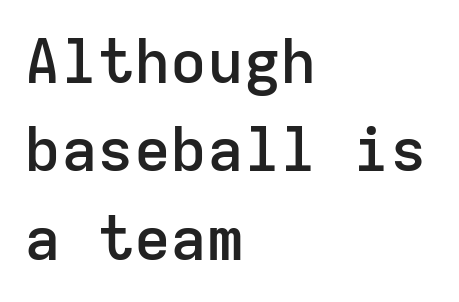
The rendering shows plain stroke endings on the letterforms — a sans-serif design. No extra tracking has been applied to these lines. Students, this is semibold: more ink than regular, less than bold. The designer left line spacing at the default.
